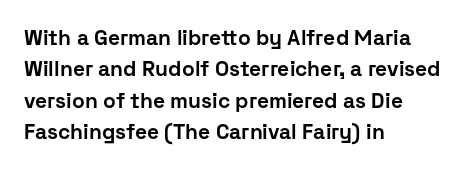
{"italic": "no", "bold": "yes", "underline": "no", "align": "left", "line_spacing": "normal", "line_spacing_ratio": 1.5, "letter_spacing": "normal", "letter_spacing_em": 0.0, "glyph_px": 21}
